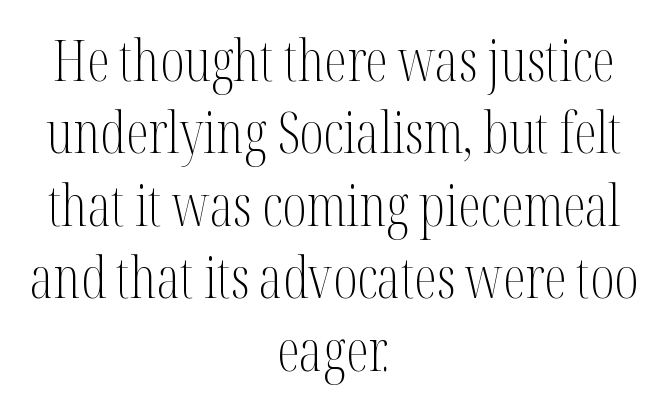
{"serif": "yes", "italic": "no", "bold": "no", "weight": "light", "width": "condensed", "stroke_contrast": "medium", "x_height": "medium", "monospaced": "no", "underline": "no", "align": "center", "line_spacing": "normal", "line_spacing_ratio": 1.27, "letter_spacing": "normal", "letter_spacing_em": 0.0, "glyph_px": 57}
